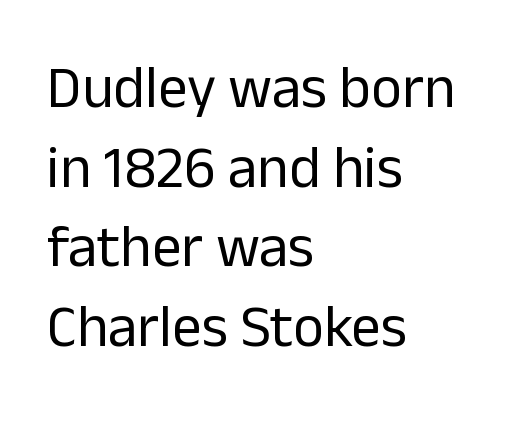
The image shows 59 px regular-weight sans-serif type, upright; set left-aligned, normal line spacing (1.35x), normal letter spacing, not underlined; low stroke contrast and a medium x-height.
